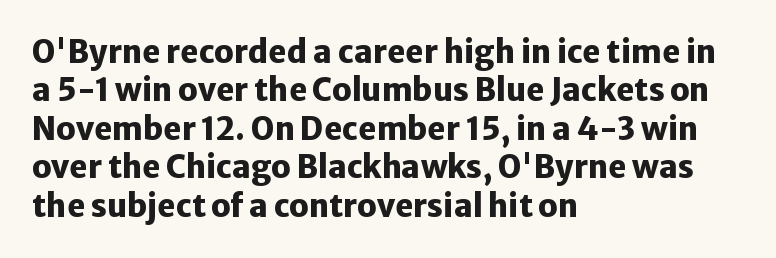
The image shows 31 px heavy sans-serif type, upright; set left-aligned, line spacing 1.24x, normal letter spacing, not underlined; low stroke contrast and a medium x-height.
